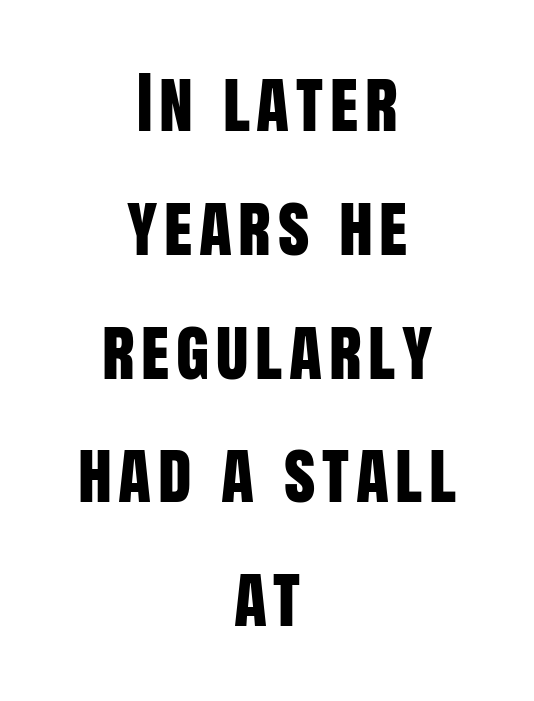
The words here are not underlined. Rendered with straight, roman letterforms. This sample is center-justified, so both line endings float freely. The face used here is proportionally spaced, like ordinary book or web type. Nothing sits at the stroke ends, so this counts as sans-serif.
